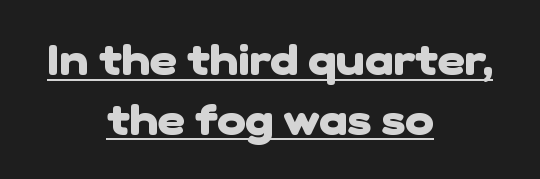
{"serif": "no", "bold": "yes", "weight": "heavy", "width": "normal", "stroke_contrast": "low", "x_height": "medium", "monospaced": "no", "underline": "yes", "align": "center", "line_spacing": "normal", "line_spacing_ratio": 1.39, "letter_spacing": "normal", "letter_spacing_em": 0.0, "glyph_px": 43}
